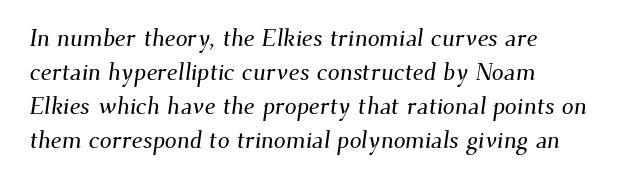
Q: Is the text underlined? A: No.
Q: How is the paragraph aligned? A: Left-aligned.
Q: Is the spacing between letters normal or unusually wide? A: Normal.
Q: Is the spacing between lines tight, normal or loose? A: Normal.
